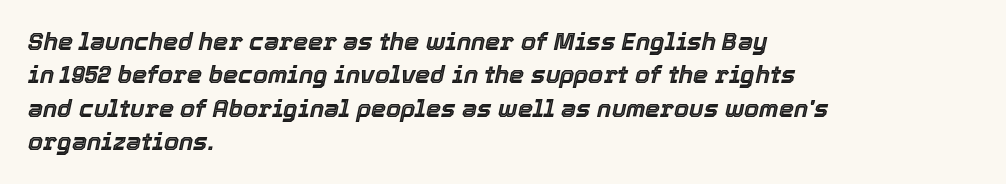
Q: Is the text italic (slanted)? A: Yes, it leans right by about 12 degrees.
Q: Is the text underlined? A: No.
Q: How is the paragraph aligned? A: Left-aligned.
Q: Is the spacing between letters normal or unusually wide? A: Normal.
Q: Is the spacing between lines tight, normal or loose? A: Normal.
